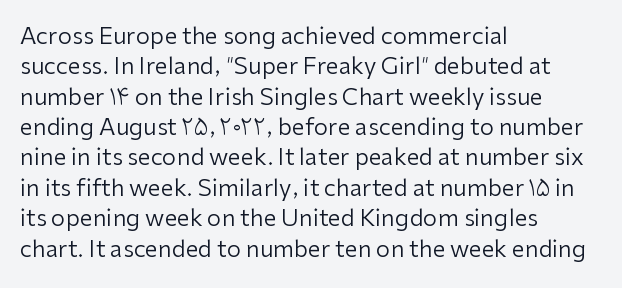
Q: Is the text bold? A: No.
Q: Is the text italic (slanted)? A: No, it is upright.
Q: Is the text underlined? A: No.
Q: How is the paragraph aligned? A: Left-aligned.
Q: Is the spacing between letters normal or unusually wide? A: Normal.
Q: Is the spacing between lines tight, normal or loose? A: Normal.
